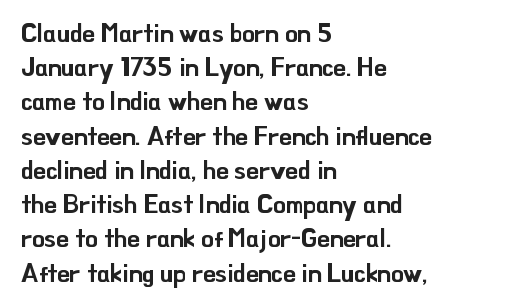
Q: Is the text italic (slanted)? A: No, it is upright.
Q: Is the text underlined? A: No.
Q: How is the paragraph aligned? A: Left-aligned.
Q: Is the spacing between letters normal or unusually wide? A: Normal.
Q: Is the spacing between lines tight, normal or loose? A: Normal.
